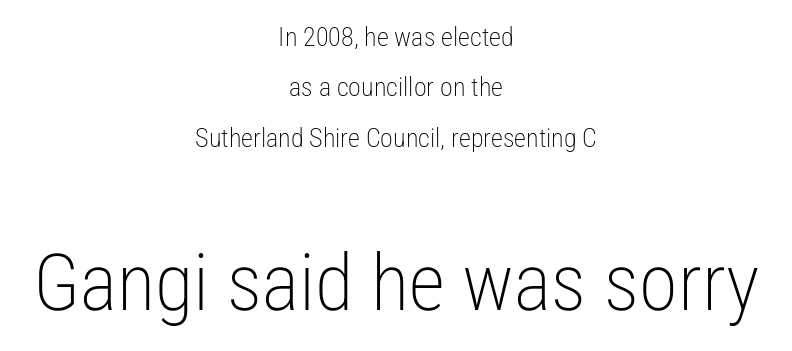
The image shows 79 px light, condensed sans-serif type, upright; set centered, loose line spacing (1.94x), normal letter spacing, not underlined; the second (bottom) block is 3.04x larger; low stroke contrast and a medium x-height.
